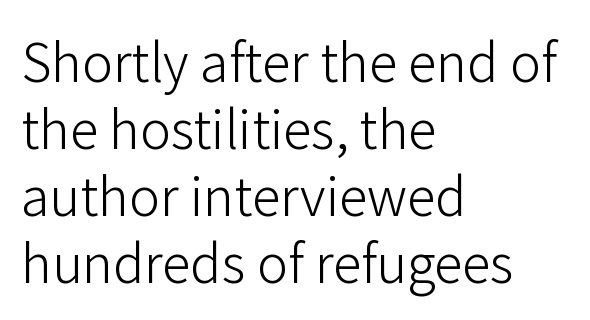
{"serif": "no", "italic": "no", "bold": "no", "weight": "light", "width": "normal", "stroke_contrast": "low", "x_height": "medium", "monospaced": "no", "underline": "no", "align": "left", "line_spacing": "normal", "line_spacing_ratio": 1.29, "letter_spacing": "normal", "letter_spacing_em": 0.0, "glyph_px": 52}
